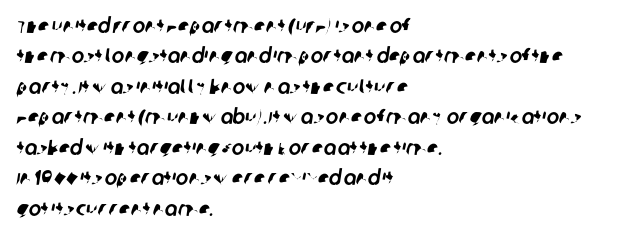
Q: Is the text underlined? A: No.
Q: How is the paragraph aligned? A: Left-aligned.
Q: Is the spacing between letters normal or unusually wide? A: Normal.
Q: Is the spacing between lines tight, normal or loose? A: Normal.
